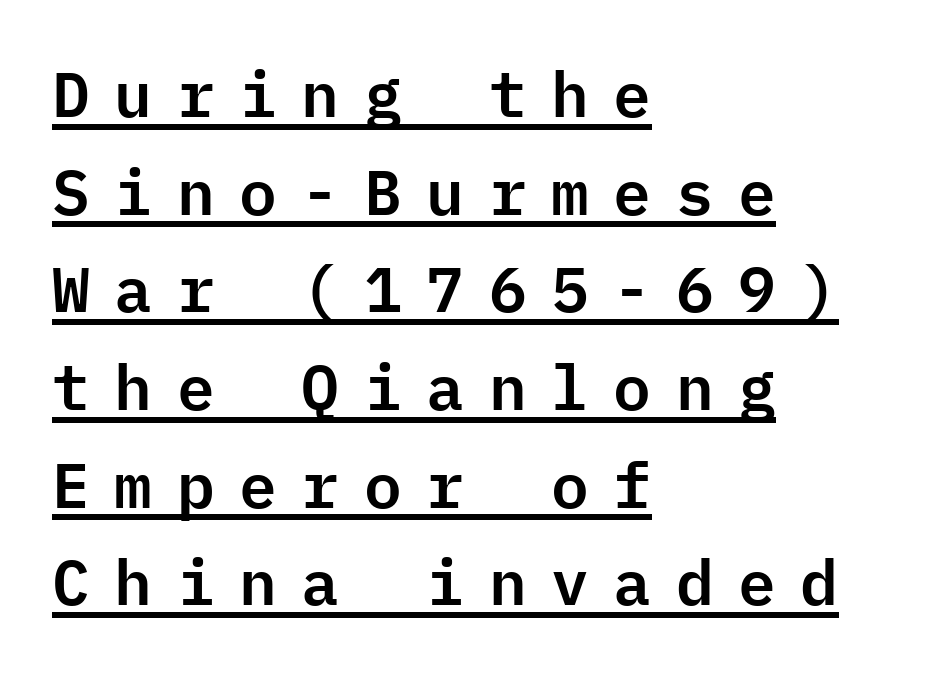
The line texture is sparse and dotted thanks to wide tracking. Is there any slant? The stems are plumb. Caption: lettering with a line underneath. The letters march in equal steps, a hallmark of fixed-pitch type. Notice how the passage keeps a crisp vertical edge on the left only.
